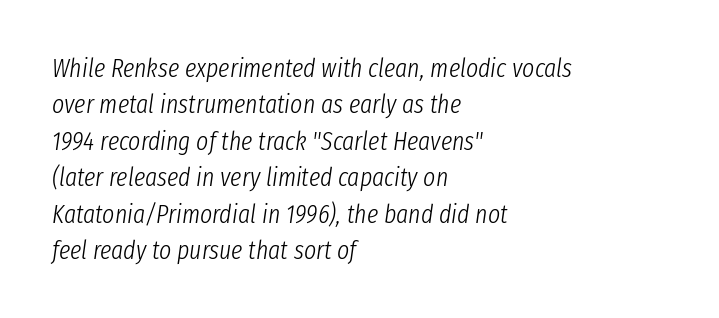
{"italic": "yes", "lean": "right", "slant_degrees": 8, "bold": "no", "underline": "no", "align": "left", "line_spacing": "normal", "line_spacing_ratio": 1.4, "letter_spacing": "normal", "letter_spacing_em": 0.0, "glyph_px": 26}
